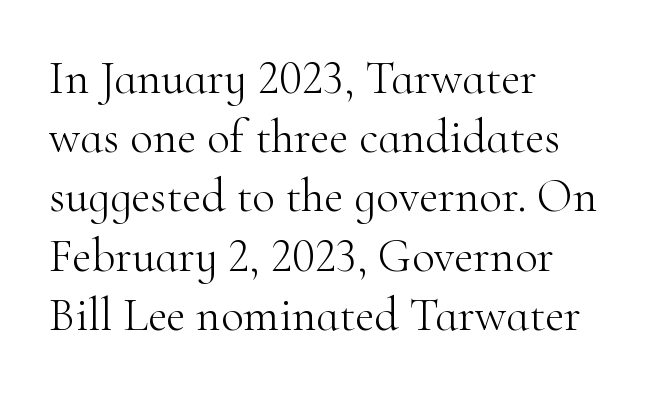
Q: Is the text bold? A: No.
Q: Is the text italic (slanted)? A: No, it is upright.
Q: Is the typeface a serif or a sans-serif typeface? A: Serif.
Q: Is the text underlined? A: No.
Q: How is the paragraph aligned? A: Left-aligned.
Q: Is the spacing between letters normal or unusually wide? A: Normal.
Q: Is the spacing between lines tight, normal or loose? A: Normal.
Q: Width (condensed, normal, or wide)? A: Normal.
Q: Stroke contrast? A: High.
Q: x-height? A: Small.
Q: Monospaced? A: No.
